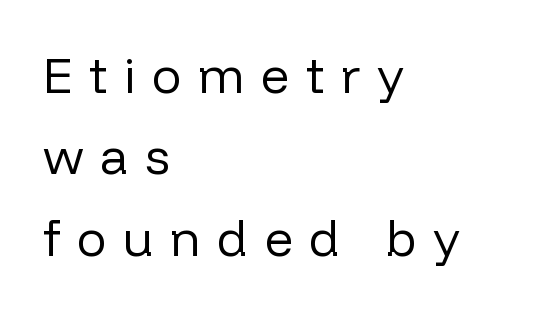
The image shows 50 px regular-weight sans-serif type, upright; set left-aligned, normal line spacing (1.63x), unusually wide letter spacing (+0.33 em), not underlined; low stroke contrast and a medium x-height.
